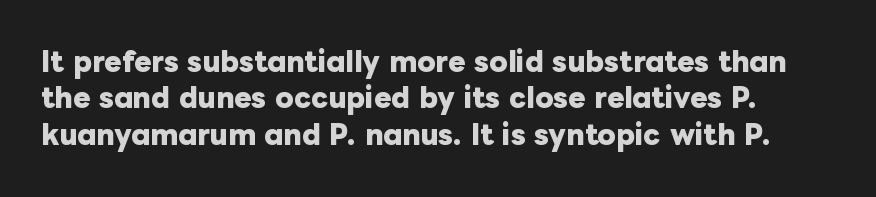
The image shows 26 px bold type, upright; set normal line spacing (1.4x), normal letter spacing, not underlined.
